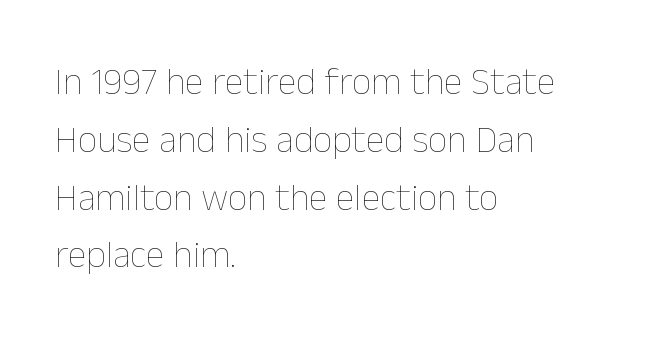
In terms of leading, this rendering sits right in the middle. Note the varied advance widths — an 'i' is clearly narrower than an 'm'. The lines in this sample share a left origin and differ only in where they stop. Weight: in the light-to-regular range. Quick note: underline off. Unlike italic type, these characters show no tilt at all.
